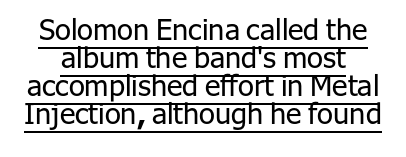
Q: Is the text bold? A: No.
Q: Is the text italic (slanted)? A: No, it is upright.
Q: Is the typeface a serif or a sans-serif typeface? A: Sans-serif.
Q: Is the text underlined? A: Yes.
Q: Is the spacing between letters normal or unusually wide? A: Normal.
Q: Is the spacing between lines tight, normal or loose? A: Tight.
Q: Width (condensed, normal, or wide)? A: Normal.
Q: Stroke contrast? A: Low.
Q: x-height? A: Medium.
Q: Monospaced? A: No.
